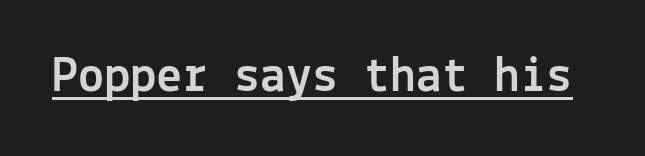
The image shows 52 px sans-serif type, upright, monospaced; set normal letter spacing, underlined; a medium x-height.
